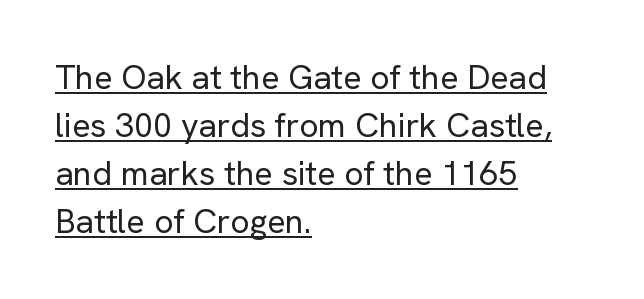
All the whitespace from short lines collects on the right. The space between consecutive lines is moderate. If you drew a line through each stem, it would be perfectly vertical. These lines are composed in type without serifs.
